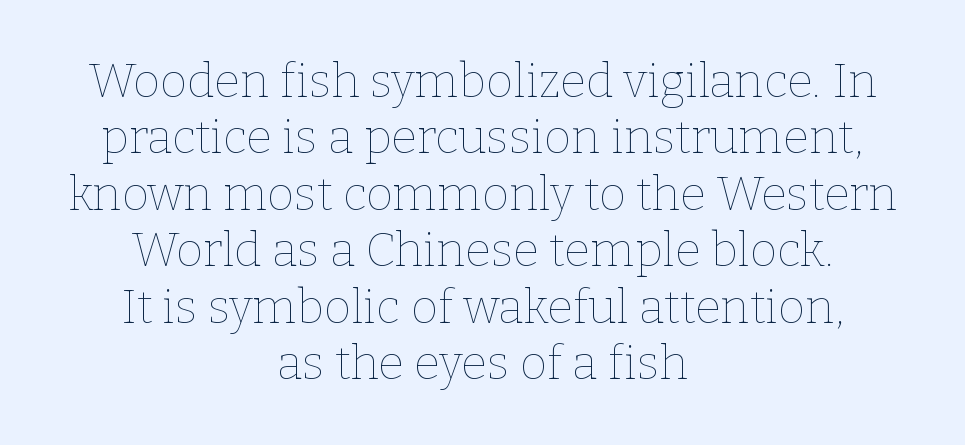
Each letter keeps its own natural width here, so spacing adapts to shape. Students, note that the glyphs here touch the page at normal intervals. Centered paragraph, ragged on both sides. Ascenders rise straight up at ninety degrees. Is the type heavy? It reads as light-to-regular instead.
